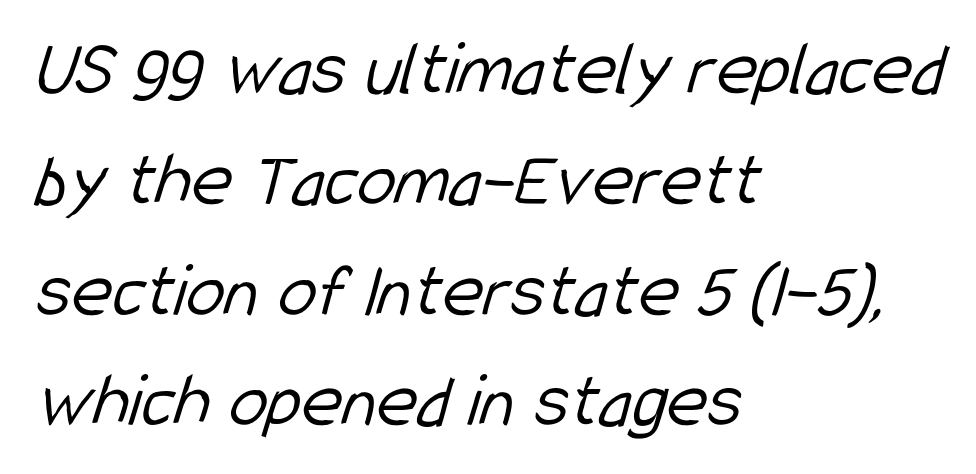
The image shows 78 px light, condensed sans-serif type; set left-aligned, normal line spacing (1.42x), normal letter spacing, not underlined; low stroke contrast and a medium x-height.
